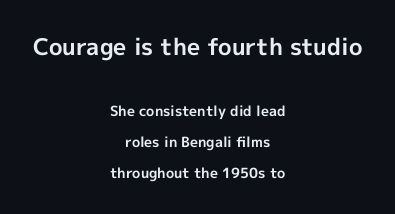
{"italic": "no", "bold": "yes", "underline": "no", "align": "center", "line_spacing": "loose", "line_spacing_ratio": 2.23, "letter_spacing": "normal", "letter_spacing_em": 0.0, "larger_block": "first", "size_ratio": 1.64, "glyph_px": 23}
